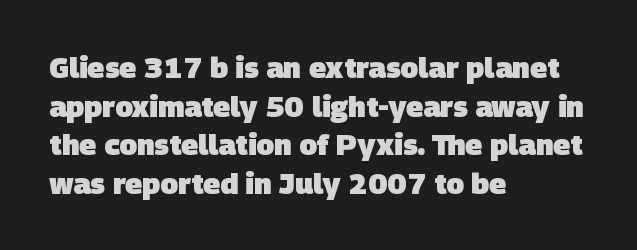
{"serif": "no", "bold": "yes", "weight": "heavy", "width": "normal", "stroke_contrast": "low", "x_height": "large", "monospaced": "no", "underline": "no", "align": "left", "line_spacing": "normal", "line_spacing_ratio": 1.33, "letter_spacing": "normal", "letter_spacing_em": 0.0, "glyph_px": 29}
